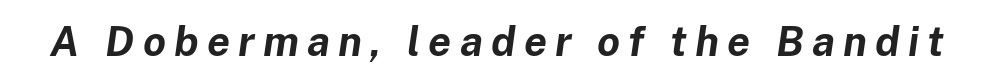
The lettering tilts uniformly, giving the passage an italic look. Varying glyph widths throughout — classic text-font behaviour. Chunky letters — that's bold for sure. Students, note that the glyphs here are deliberately spaced far apart. The specimen omits any rule beneath the text block's lines.
